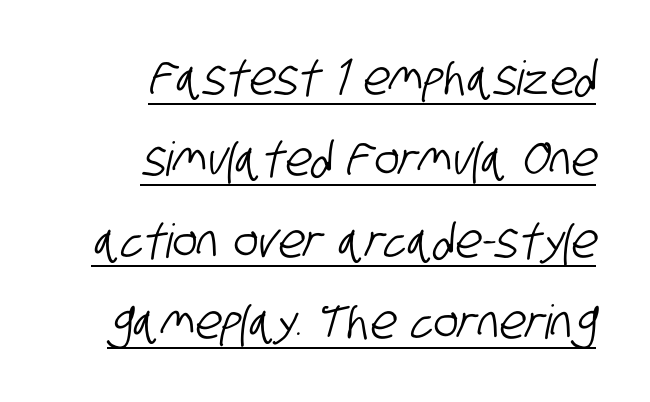
{"serif": "no", "width": "condensed", "stroke_contrast": "low", "x_height": "large", "monospaced": "no", "underline": "yes", "align": "right", "line_spacing_ratio": 1.73, "letter_spacing": "normal", "letter_spacing_em": 0.0, "glyph_px": 47}
